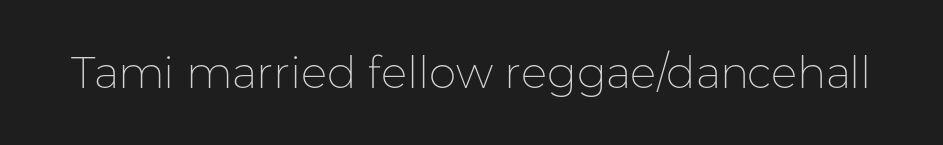
{"serif": "no", "italic": "no", "bold": "no", "weight": "thin", "width": "normal", "stroke_contrast": "low", "x_height": "medium", "monospaced": "no", "underline": "no", "letter_spacing": "normal", "letter_spacing_em": 0.0, "glyph_px": 44}
